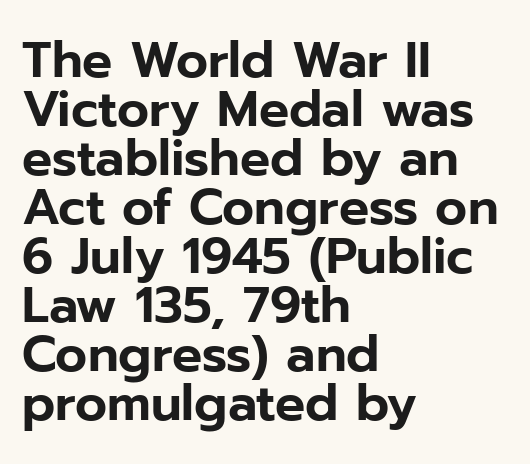
Q: Is the text italic (slanted)? A: No, it is upright.
Q: Is the typeface a serif or a sans-serif typeface? A: Sans-serif.
Q: Is the text underlined? A: No.
Q: How is the paragraph aligned? A: Left-aligned.
Q: Is the spacing between letters normal or unusually wide? A: Normal.
Q: Is the spacing between lines tight, normal or loose? A: Tight.
Q: Width (condensed, normal, or wide)? A: Normal.
Q: Stroke contrast? A: Low.
Q: x-height? A: Medium.
Q: Monospaced? A: No.
